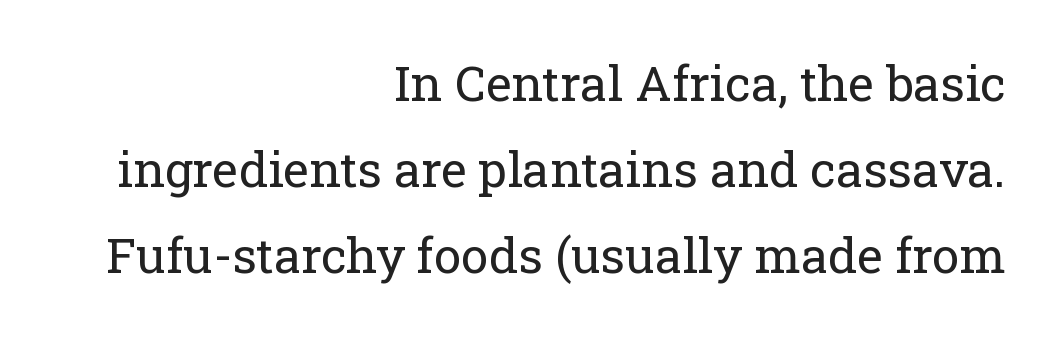
Q: Is the text bold? A: No.
Q: Is the text italic (slanted)? A: No, it is upright.
Q: Is the typeface a serif or a sans-serif typeface? A: Serif.
Q: Is the text underlined? A: No.
Q: How is the paragraph aligned? A: Right-aligned.
Q: Is the spacing between letters normal or unusually wide? A: Normal.
Q: Width (condensed, normal, or wide)? A: Normal.
Q: Stroke contrast? A: Low.
Q: x-height? A: Medium.
Q: Monospaced? A: No.
